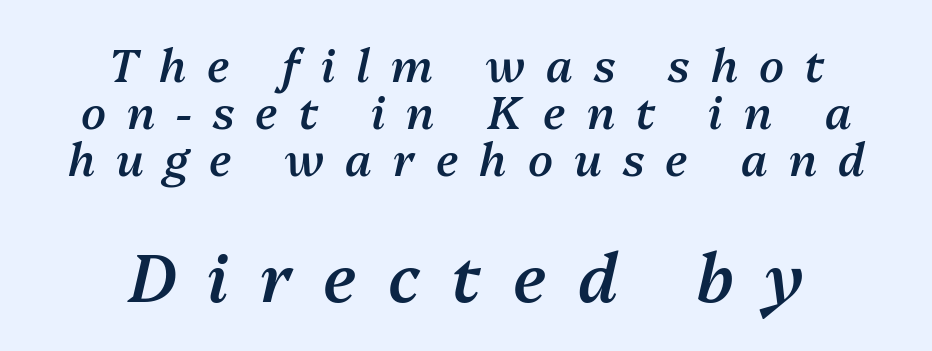
The image shows 67 px semibold type, italic (leaning right); set centered, tight line spacing (1.05x), unusually wide letter spacing (+0.47 em), not underlined; the second (bottom) block is 1.49x larger; medium stroke contrast and a medium x-height.
